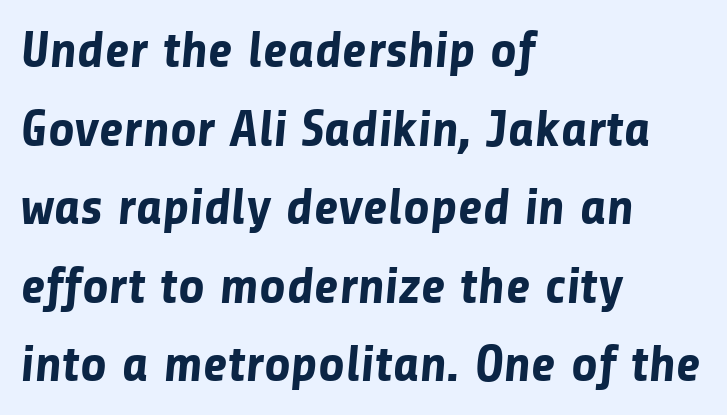
Q: Is the text bold? A: Yes.
Q: Is the typeface a serif or a sans-serif typeface? A: Sans-serif.
Q: Is the text underlined? A: No.
Q: How is the paragraph aligned? A: Left-aligned.
Q: Is the spacing between letters normal or unusually wide? A: Normal.
Q: Is the spacing between lines tight, normal or loose? A: Normal.
Q: Width (condensed, normal, or wide)? A: Normal.
Q: Stroke contrast? A: Low.
Q: x-height? A: Medium.
Q: Monospaced? A: No.
